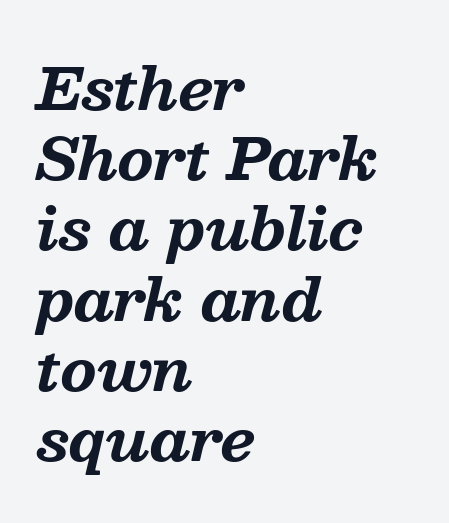
Q: Is the text bold? A: Yes.
Q: Is the text italic (slanted)? A: Yes, it leans right by about 13 degrees.
Q: Is the typeface a serif or a sans-serif typeface? A: Serif.
Q: Is the text underlined? A: No.
Q: How is the paragraph aligned? A: Left-aligned.
Q: Is the spacing between letters normal or unusually wide? A: Normal.
Q: Width (condensed, normal, or wide)? A: Normal.
Q: Stroke contrast? A: Medium.
Q: x-height? A: Medium.
Q: Monospaced? A: No.
